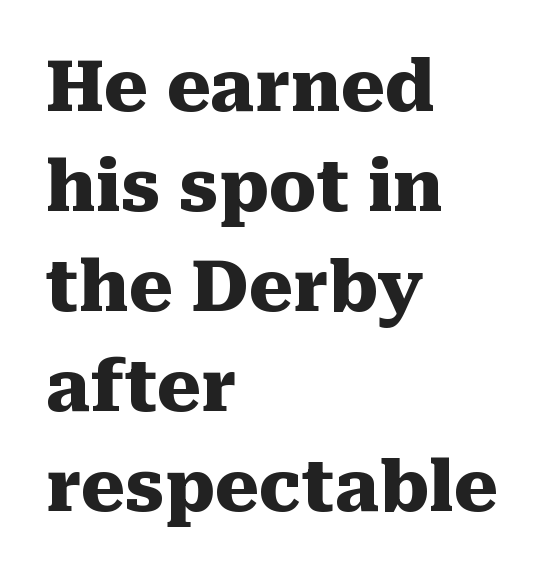
Each new line begins a customary step beneath the previous one. Strokes here are thick enough to call this a true bold. Which margin do the lines hug? The left one — the right edge is uneven. Letters rest on an invisible, unmarked baseline. Letter spacing: default. Notice how the stems are strictly vertical — no italics here.
